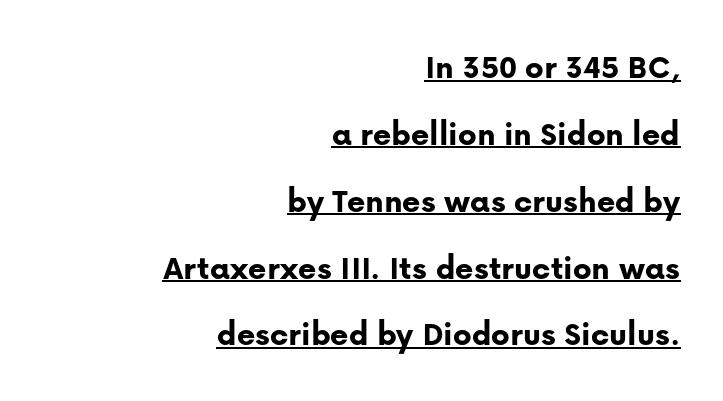
Q: Is the text bold? A: Yes.
Q: Is the text italic (slanted)? A: No, it is upright.
Q: Is the typeface a serif or a sans-serif typeface? A: Sans-serif.
Q: Is the text underlined? A: Yes.
Q: How is the paragraph aligned? A: Right-aligned.
Q: Is the spacing between letters normal or unusually wide? A: Normal.
Q: Is the spacing between lines tight, normal or loose? A: Loose.
Q: Width (condensed, normal, or wide)? A: Normal.
Q: Stroke contrast? A: Low.
Q: x-height? A: Medium.
Q: Monospaced? A: No.
